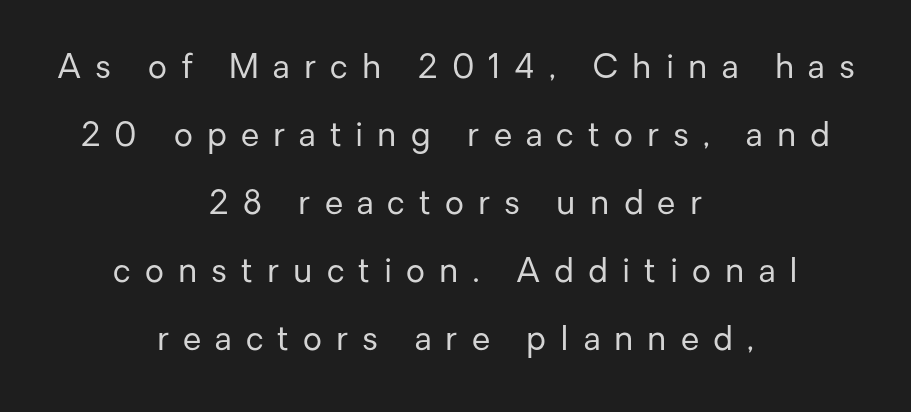
{"serif": "no", "italic": "no", "bold": "no", "weight": "regular", "width": "normal", "stroke_contrast": "low", "x_height": "medium", "monospaced": "no", "underline": "no", "align": "center", "line_spacing": "loose", "line_spacing_ratio": 2.06, "letter_spacing": "wide", "letter_spacing_em": 0.43, "glyph_px": 33}
